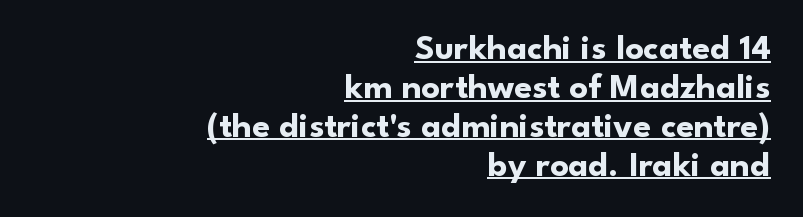
Q: Is the text bold? A: Yes.
Q: Is the text italic (slanted)? A: No, it is upright.
Q: Is the typeface a serif or a sans-serif typeface? A: Sans-serif.
Q: Is the text underlined? A: Yes.
Q: How is the paragraph aligned? A: Right-aligned.
Q: Is the spacing between letters normal or unusually wide? A: Normal.
Q: Is the spacing between lines tight, normal or loose? A: Tight.
Q: Width (condensed, normal, or wide)? A: Normal.
Q: Stroke contrast? A: Low.
Q: x-height? A: Small.
Q: Monospaced? A: No.
